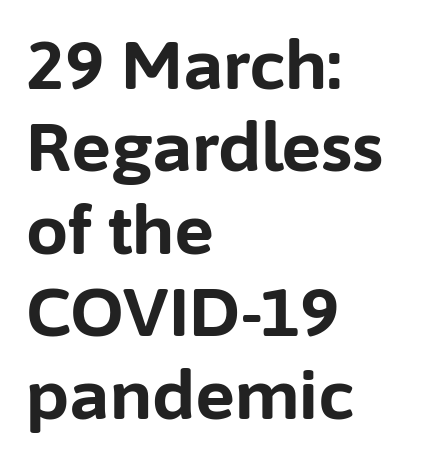
The image shows 67 px bold sans-serif type, upright; set left-aligned, line spacing 1.23x, normal letter spacing, not underlined; low stroke contrast and a medium x-height.
